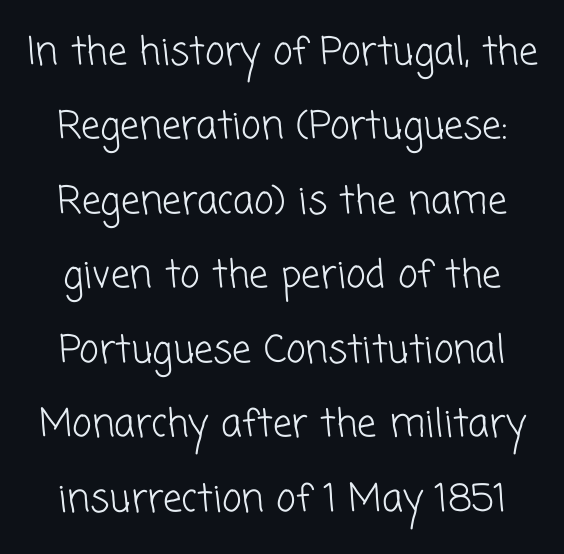
The image shows 38 px light sans-serif type; set loose line spacing (1.96x), normal letter spacing, not underlined; low stroke contrast and a medium x-height.
